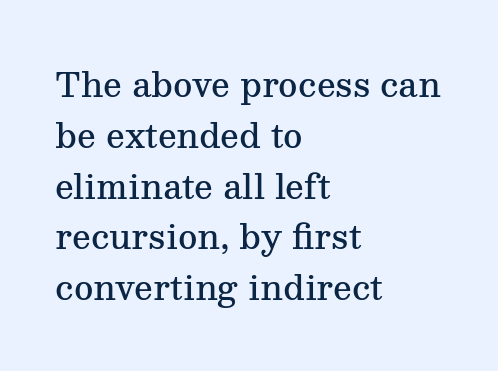
Q: Is the text bold? A: Semi-bold.
Q: Is the text italic (slanted)? A: No, it is upright.
Q: Is the typeface a serif or a sans-serif typeface? A: Serif.
Q: Is the text underlined? A: No.
Q: How is the paragraph aligned? A: Left-aligned.
Q: Is the spacing between letters normal or unusually wide? A: Normal.
Q: Is the spacing between lines tight, normal or loose? A: Normal.
Q: Width (condensed, normal, or wide)? A: Normal.
Q: Stroke contrast? A: Medium.
Q: x-height? A: Medium.
Q: Monospaced? A: No.
